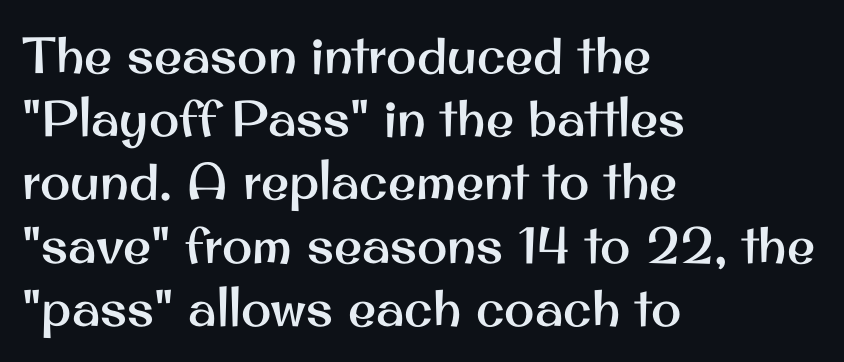
In terms of letterform style, serifs are entirely absent. These lines are rendered in a variable-pitch font. Plain, unruled lines of type. What stands out about the letter spacing? Nothing — it is the standard amount.
